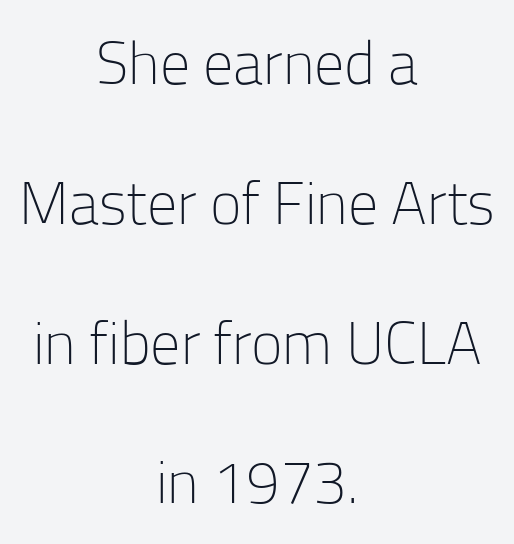
The image shows 60 px light sans-serif type, upright; set centered, loose line spacing (2.33x), normal letter spacing, not underlined; low stroke contrast and a medium x-height.
